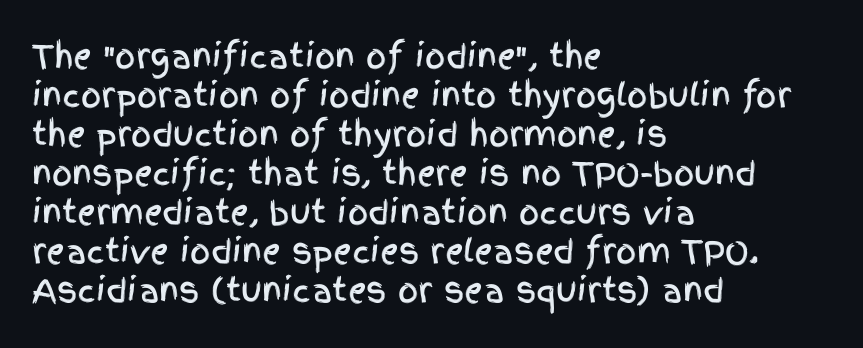
Q: Is the text italic (slanted)? A: No, it is upright.
Q: Is the typeface a serif or a sans-serif typeface? A: Sans-serif.
Q: Is the text underlined? A: No.
Q: How is the paragraph aligned? A: Left-aligned.
Q: Is the spacing between letters normal or unusually wide? A: Normal.
Q: Width (condensed, normal, or wide)? A: Condensed.
Q: x-height? A: Large.
Q: Monospaced? A: No.
